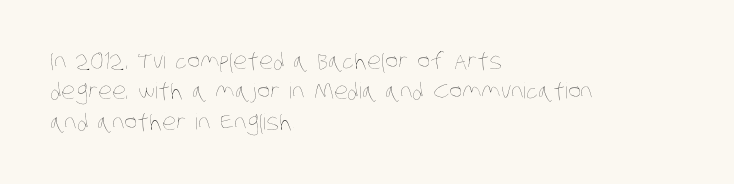
These lines sit exactly where default settings would place them. Summary of weight: not heavy and not bold. Each word holds together tightly as a unit, with standard inter-letter gaps. Anything drawn beneath the words? Only blank space. Compared with a centered layout, this one pins lines to the left instead.
